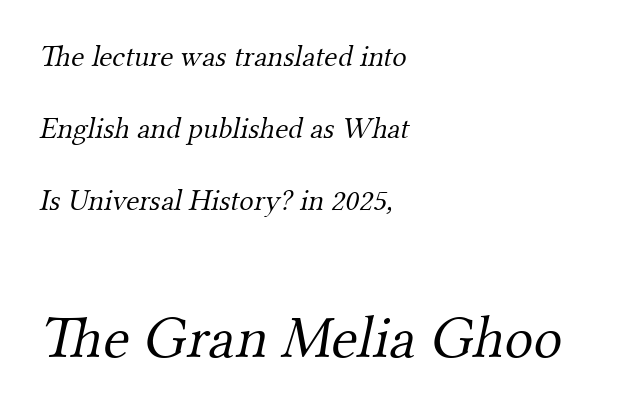
Q: Is the text bold? A: No.
Q: Is the typeface a serif or a sans-serif typeface? A: Serif.
Q: Is the text underlined? A: No.
Q: How is the paragraph aligned? A: Left-aligned.
Q: Is the spacing between letters normal or unusually wide? A: Normal.
Q: Is the spacing between lines tight, normal or loose? A: Loose.
Q: Which block of text is set in a larger size, the first (top) or the second (bottom)? A: The second (bottom) one.
Q: Width (condensed, normal, or wide)? A: Normal.
Q: Stroke contrast? A: Medium.
Q: x-height? A: Small.
Q: Monospaced? A: No.
